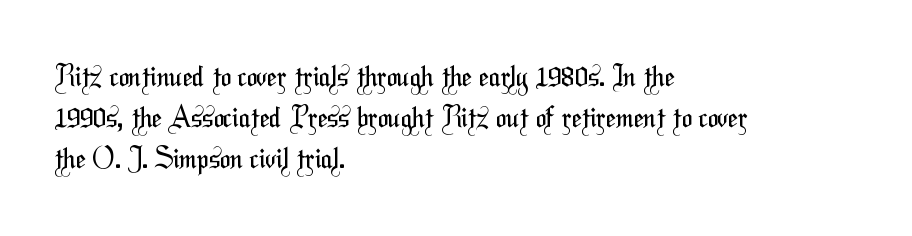
The image shows 28 px regular-weight, condensed sans-serif type; set left-aligned, normal line spacing (1.46x), normal letter spacing, not underlined; medium stroke contrast and a medium x-height.
